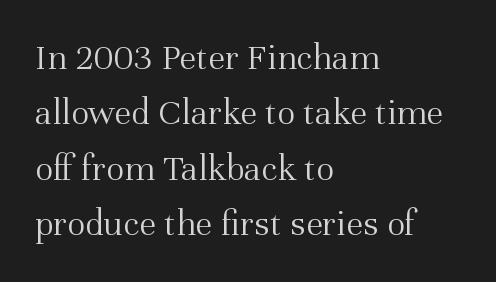
{"serif": "yes", "italic": "no", "bold": "no", "weight": "light", "width": "normal", "stroke_contrast": "medium", "x_height": "medium", "monospaced": "no", "underline": "no", "align": "left", "line_spacing": "normal", "line_spacing_ratio": 1.46, "letter_spacing": "normal", "letter_spacing_em": 0.0, "glyph_px": 38}
